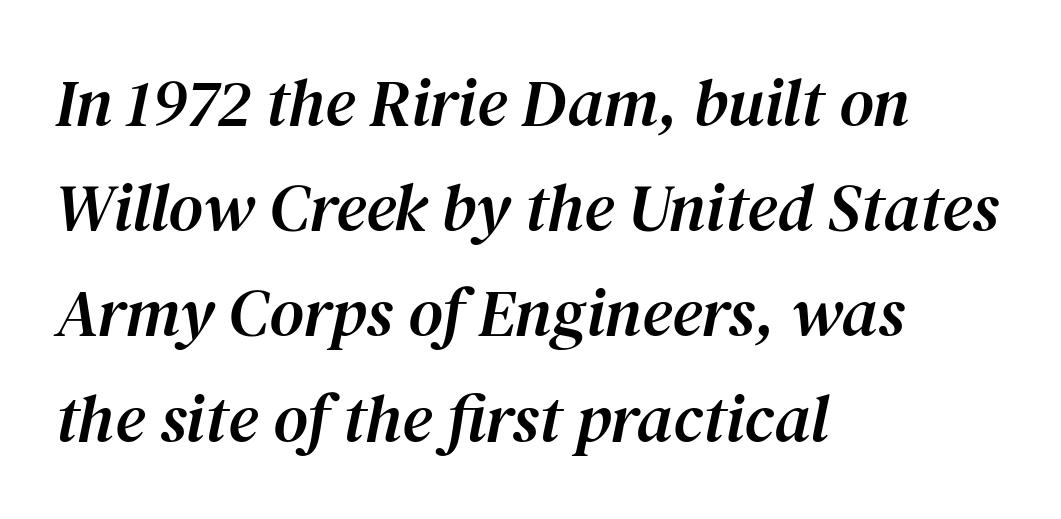
The image shows 67 px serif type, italic (leaning right); set left-aligned, normal line spacing (1.57x), normal letter spacing, not underlined; medium stroke contrast and a medium x-height.
